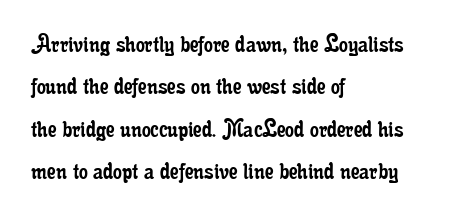
{"serif": "yes", "italic": "no", "bold": "no", "weight": "regular", "width": "condensed", "stroke_contrast": "low", "x_height": "small", "monospaced": "no", "underline": "no", "align": "left", "line_spacing": "normal", "line_spacing_ratio": 1.51, "letter_spacing": "normal", "letter_spacing_em": 0.0, "glyph_px": 28}
